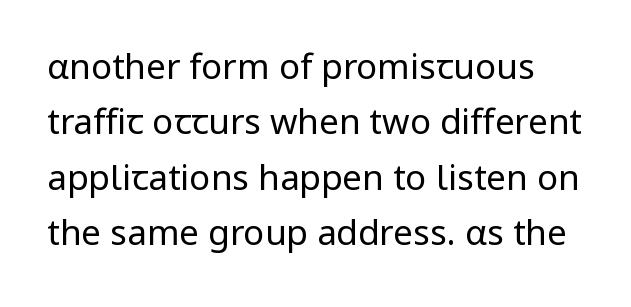
Q: Is the text bold? A: No.
Q: Is the text italic (slanted)? A: No, it is upright.
Q: Is the typeface a serif or a sans-serif typeface? A: Sans-serif.
Q: Is the text underlined? A: No.
Q: Is the spacing between letters normal or unusually wide? A: Normal.
Q: Is the spacing between lines tight, normal or loose? A: Normal.
Q: Width (condensed, normal, or wide)? A: Normal.
Q: Stroke contrast? A: Low.
Q: x-height? A: Medium.
Q: Monospaced? A: No.
